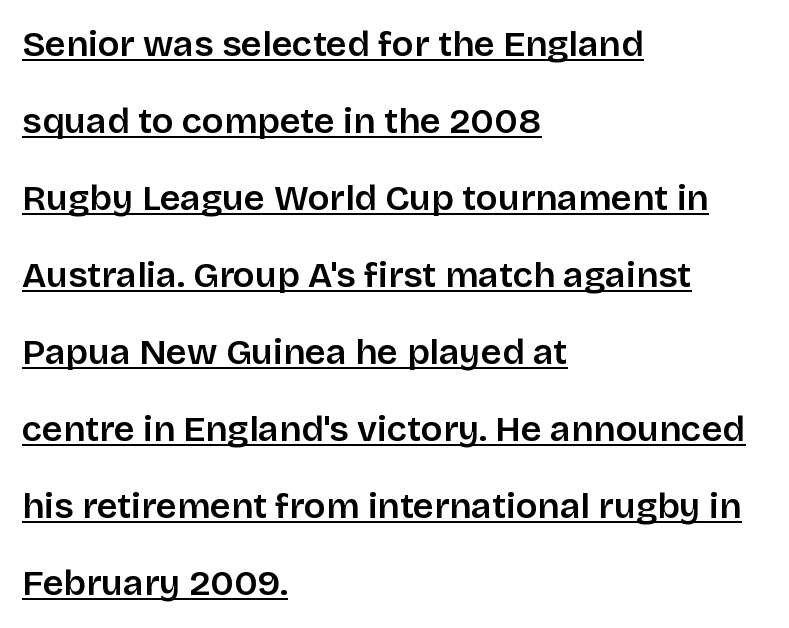
Q: Is the text bold? A: Semi-bold.
Q: Is the text italic (slanted)? A: No, it is upright.
Q: Is the typeface a serif or a sans-serif typeface? A: Sans-serif.
Q: Is the text underlined? A: Yes.
Q: How is the paragraph aligned? A: Left-aligned.
Q: Is the spacing between letters normal or unusually wide? A: Normal.
Q: Is the spacing between lines tight, normal or loose? A: Loose.
Q: Width (condensed, normal, or wide)? A: Normal.
Q: Stroke contrast? A: Low.
Q: x-height? A: Large.
Q: Monospaced? A: No.
